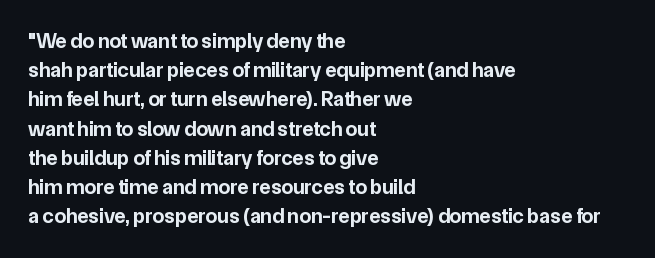
The image shows 21 px bold type, upright; set left-aligned, normal line spacing (1.39x), normal letter spacing, not underlined.
